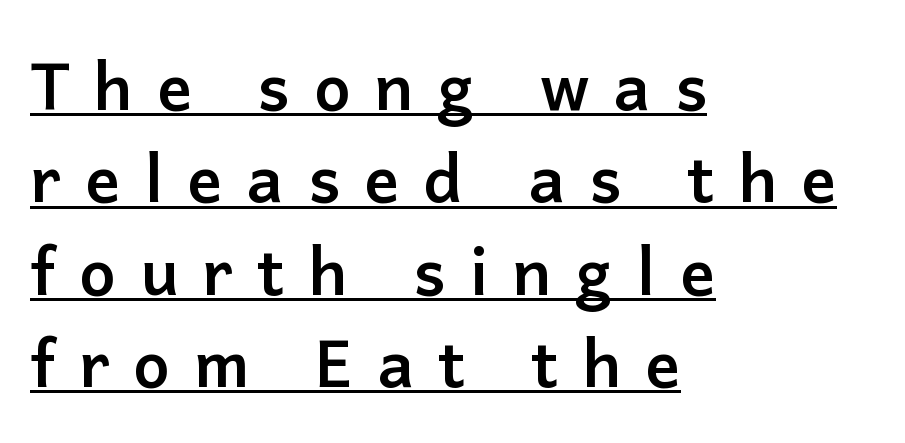
The rendering uses a moderate line-height, typical for paragraphs. Set as a true bold cut, around the 700 mark. Proportional: the letters do not fall into vertical columns. A sans-serif font was chosen for this passage. The typesetter has applied underlining to the passage shown. The setting favours the left margin, as ordinary paragraphs usually do.
